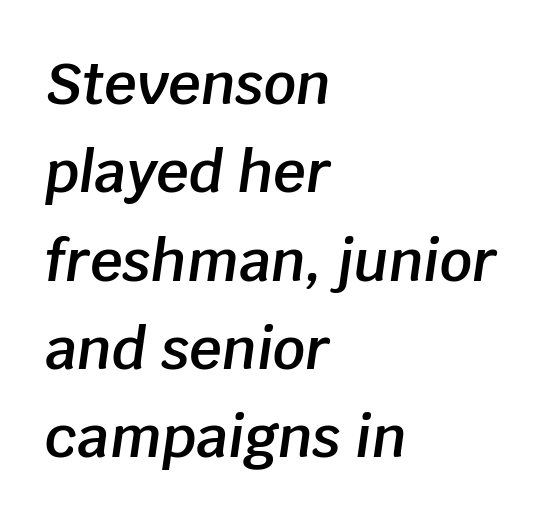
Q: Is the text bold? A: Semi-bold.
Q: Is the text italic (slanted)? A: Yes, it leans right by about 8 degrees.
Q: Is the text underlined? A: No.
Q: How is the paragraph aligned? A: Left-aligned.
Q: Is the spacing between letters normal or unusually wide? A: Normal.
Q: Is the spacing between lines tight, normal or loose? A: Normal.
Q: Width (condensed, normal, or wide)? A: Normal.
Q: Stroke contrast? A: Low.
Q: x-height? A: Large.
Q: Monospaced? A: No.
